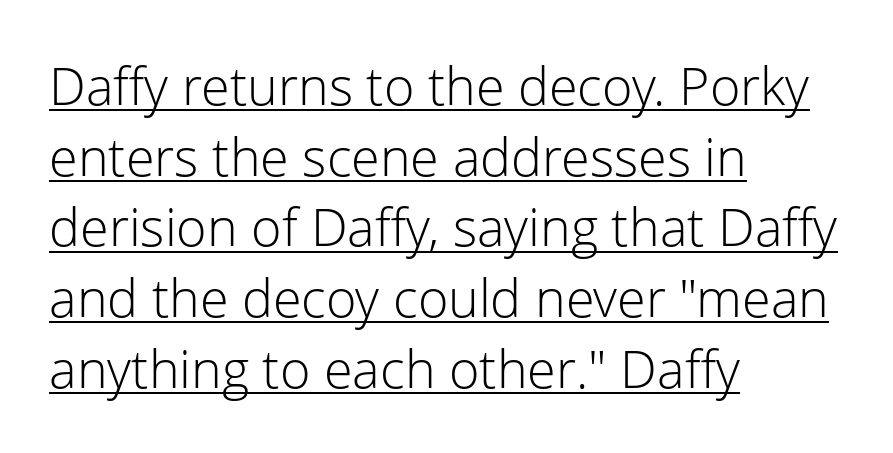
{"serif": "no", "italic": "no", "bold": "no", "weight": "light", "width": "normal", "stroke_contrast": "low", "x_height": "medium", "monospaced": "no", "underline": "yes", "align": "left", "line_spacing": "normal", "line_spacing_ratio": 1.36, "letter_spacing": "normal", "letter_spacing_em": 0.0, "glyph_px": 52}
